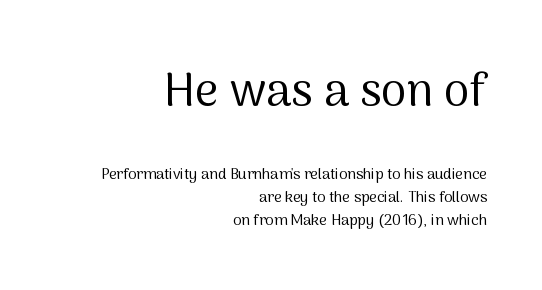
{"serif": "no", "italic": "no", "bold": "no", "weight": "regular", "width": "normal", "stroke_contrast": "medium", "x_height": "medium", "monospaced": "no", "underline": "no", "align": "right", "line_spacing": "normal", "line_spacing_ratio": 1.53, "letter_spacing": "normal", "letter_spacing_em": 0.0, "larger_block": "first", "size_ratio": 3.07, "glyph_px": 46}
